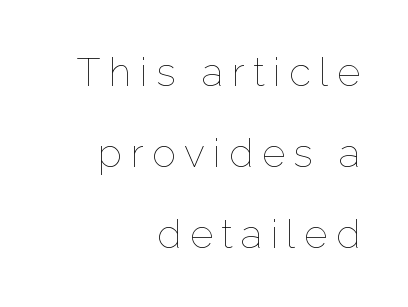
Unbolded letterforms with no extra heft. Plain, unruled lines of type. The passage shown has open, widely tracked lettering throughout. The face used here is proportionally spaced, like ordinary book or web type. This sample is right-justified, so line beginnings fall wherever the words allow.
